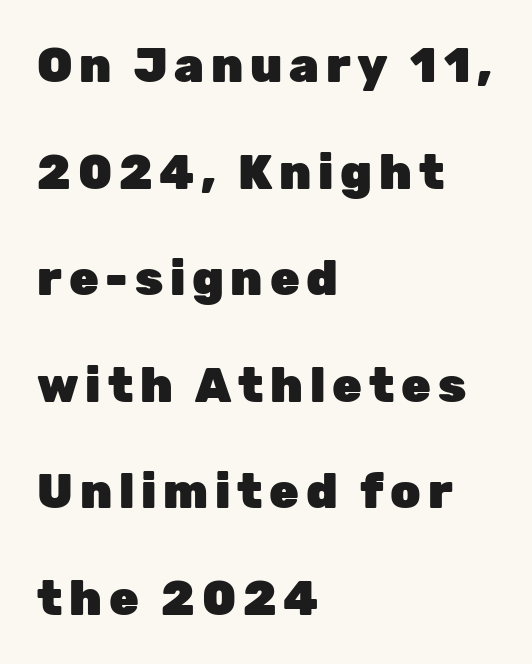
{"serif": "no", "italic": "no", "bold": "yes", "weight": "heavy", "width": "normal", "stroke_contrast": "low", "x_height": "medium", "monospaced": "no", "underline": "no", "align": "left", "line_spacing": "loose", "line_spacing_ratio": 2.22, "glyph_px": 48}
